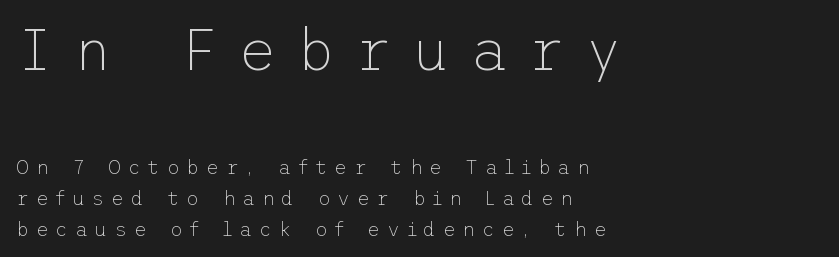
The setting favours the left margin, as ordinary paragraphs usually do. Stroke mass is kept to a normal reading level or below. The face used here appears at its bigger size in the upper chunk. The space between consecutive lines is moderate. Lines of text with bare space underneath. The lettering holds an erect, upright posture throughout.
